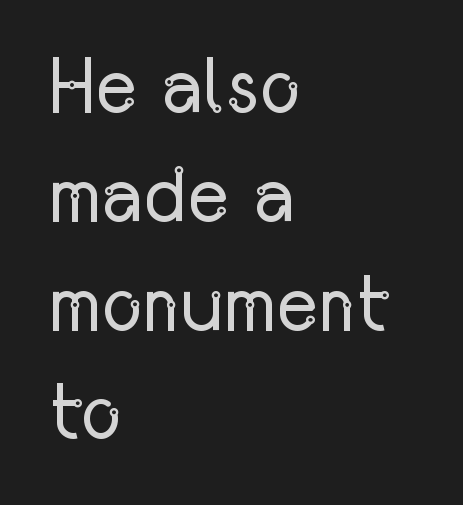
{"serif": "no", "italic": "no", "bold": "no", "weight": "regular", "width": "condensed", "stroke_contrast": "low", "x_height": "medium", "monospaced": "no", "underline": "no", "align": "left", "line_spacing": "normal", "line_spacing_ratio": 1.36, "letter_spacing": "normal", "letter_spacing_em": 0.0, "glyph_px": 80}
